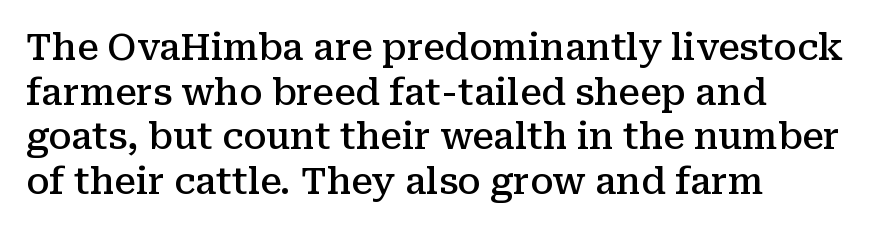
No extra tracking has been applied to these lines. I'd call this a serif setting — the letters wear small feet. Its strokes are somewhat broadened, the hallmark of semibold type. The ragged edge is on the right, which tells us the setting is flush left. Does the lettering tilt? It doesn't — this is upright. This rendering features lettering with no underline.
